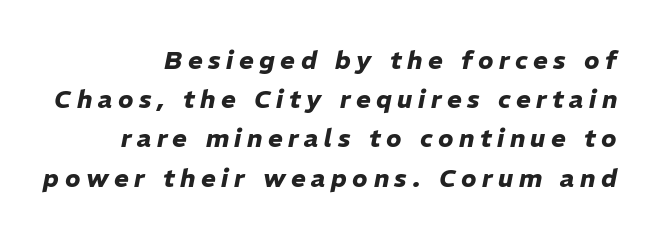
This is heavy type, rendered in bold. Inter-character spacing is expanded well beyond the font's built-in metrics. Honestly, the row spacing looks completely unremarkable. Yep, that's italic — everything's leaning. The zone under the glyphs is completely vacant.
